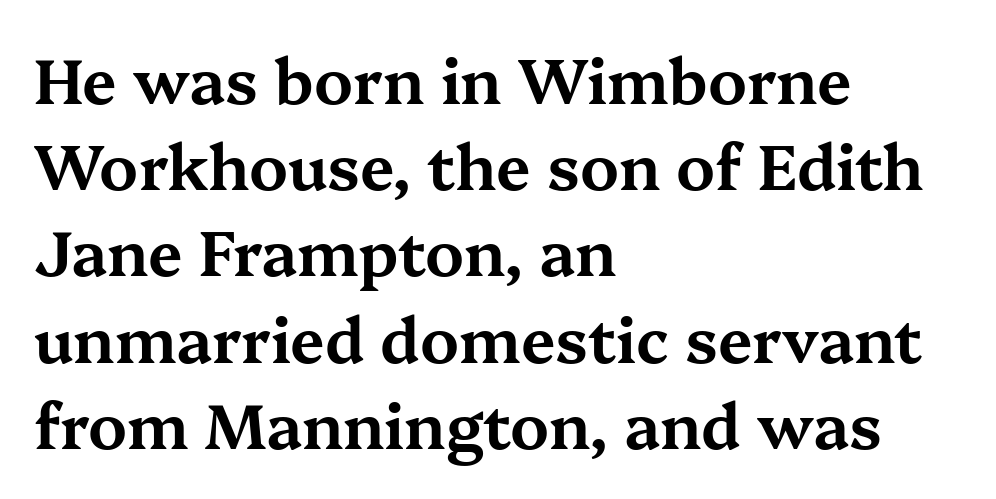
Q: Is the text italic (slanted)? A: No, it is upright.
Q: Is the typeface a serif or a sans-serif typeface? A: Serif.
Q: Is the text underlined? A: No.
Q: How is the paragraph aligned? A: Left-aligned.
Q: Is the spacing between letters normal or unusually wide? A: Normal.
Q: Is the spacing between lines tight, normal or loose? A: Normal.
Q: Width (condensed, normal, or wide)? A: Wide.
Q: Stroke contrast? A: Medium.
Q: x-height? A: Medium.
Q: Monospaced? A: No.
